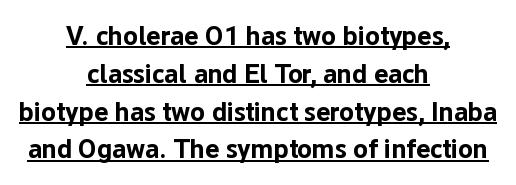
These lines were composed using upright roman letters. Tracking value appears to be zero — textbook default spacing. What's the leading like? Ordinary, nothing unusual. Casual observation: everything's sitting right in the middle.
